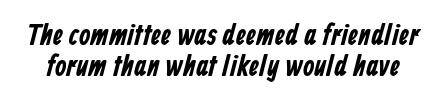
{"serif": "no", "width": "condensed", "stroke_contrast": "low", "x_height": "medium", "monospaced": "no", "underline": "no", "line_spacing": "tight", "line_spacing_ratio": 1.07, "letter_spacing": "normal", "letter_spacing_em": 0.0, "glyph_px": 29}
